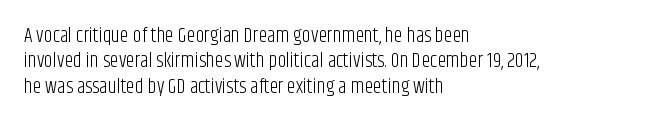
{"italic": "no", "bold": "no", "underline": "no", "align": "left", "line_spacing": "normal", "line_spacing_ratio": 1.27, "letter_spacing": "normal", "letter_spacing_em": 0.0, "glyph_px": 20}
